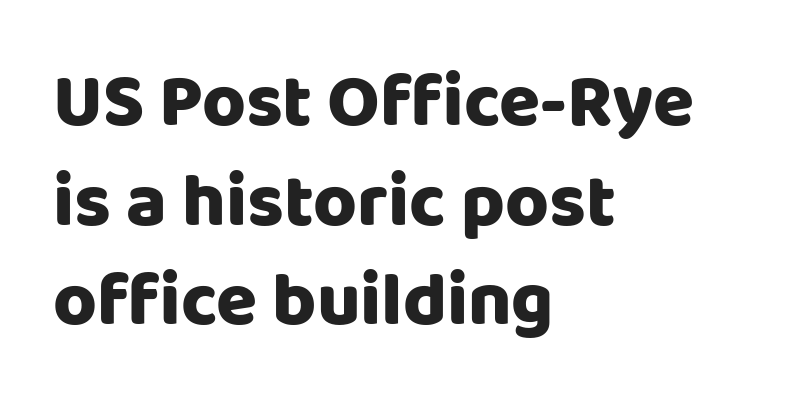
Lines of text with bare space underneath. Grotesque or geometric, the face here clearly has no serifs. The rendering uses natural spacing where letterforms have individual widths. Whoever set this chose a conventional vertical rhythm.
